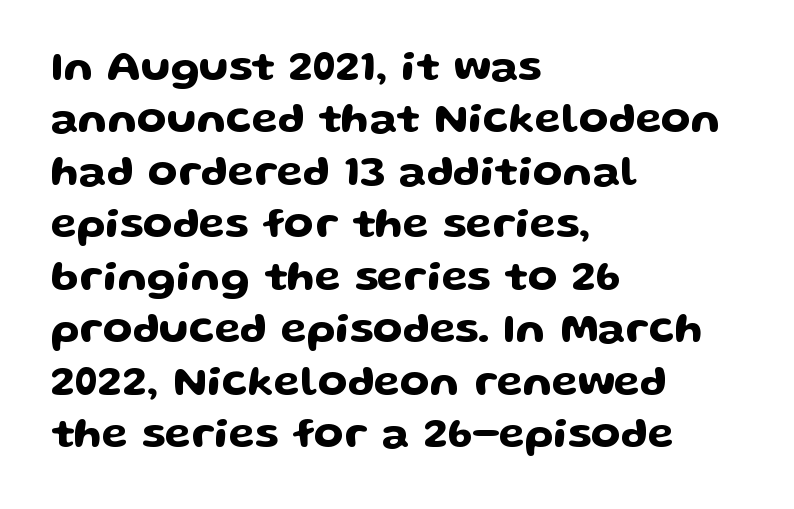
Q: Is the text italic (slanted)? A: No, it is upright.
Q: Is the typeface a serif or a sans-serif typeface? A: Sans-serif.
Q: Is the text underlined? A: No.
Q: How is the paragraph aligned? A: Left-aligned.
Q: Is the spacing between letters normal or unusually wide? A: Normal.
Q: Width (condensed, normal, or wide)? A: Wide.
Q: Stroke contrast? A: Low.
Q: x-height? A: Medium.
Q: Monospaced? A: No.
